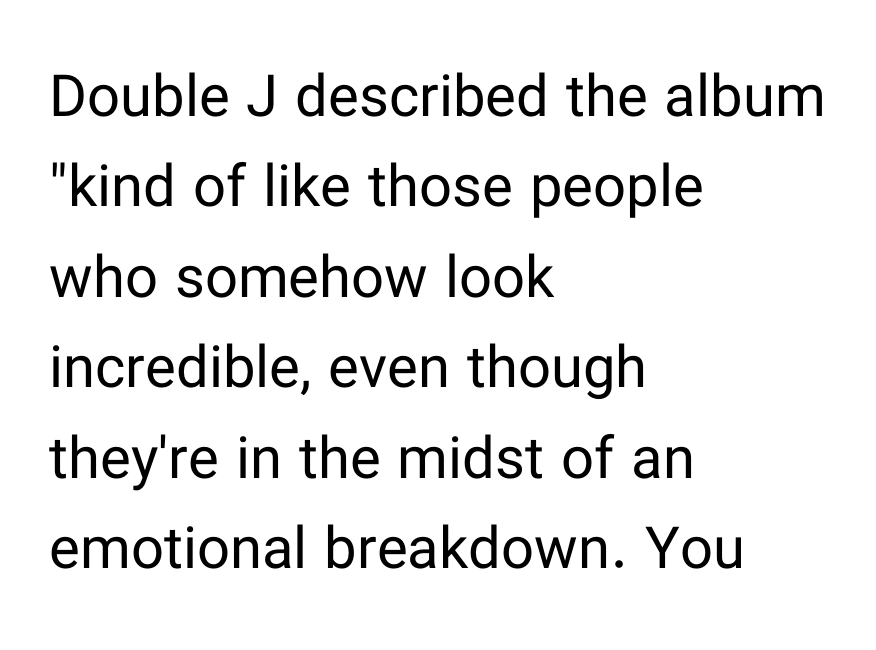
The image shows 58 px regular-weight sans-serif type, upright; set left-aligned, normal line spacing (1.56x), normal letter spacing, not underlined; low stroke contrast and a medium x-height.
